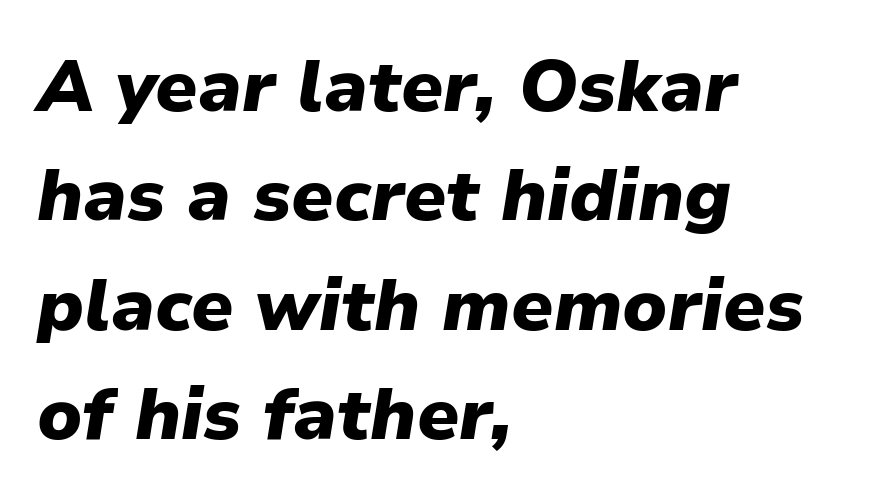
Q: Is the text bold? A: Yes.
Q: Is the text italic (slanted)? A: Yes, it leans right by about 9 degrees.
Q: Is the text underlined? A: No.
Q: How is the paragraph aligned? A: Left-aligned.
Q: Is the spacing between letters normal or unusually wide? A: Normal.
Q: Is the spacing between lines tight, normal or loose? A: Normal.
Q: Width (condensed, normal, or wide)? A: Normal.
Q: Stroke contrast? A: Low.
Q: x-height? A: Medium.
Q: Monospaced? A: No.
